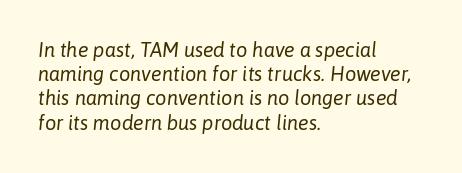
The image shows 20 px text type, italic (leaning right); set left-aligned, line spacing 1.21x, normal letter spacing, not underlined.
